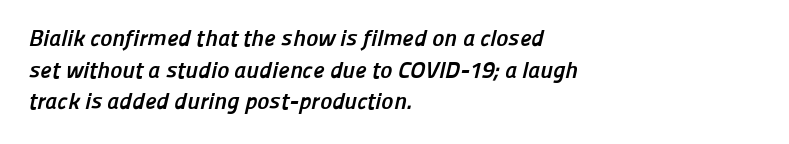
{"bold": "yes", "underline": "no", "align": "left", "line_spacing": "normal", "line_spacing_ratio": 1.38, "letter_spacing": "normal", "letter_spacing_em": 0.0, "glyph_px": 23}
